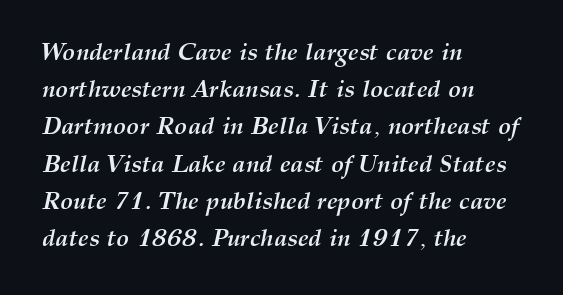
{"italic": "yes", "lean": "right", "slant_degrees": 12, "bold": "yes", "underline": "no", "align": "left", "line_spacing": "normal", "line_spacing_ratio": 1.55, "letter_spacing": "normal", "letter_spacing_em": 0.0, "glyph_px": 24}
